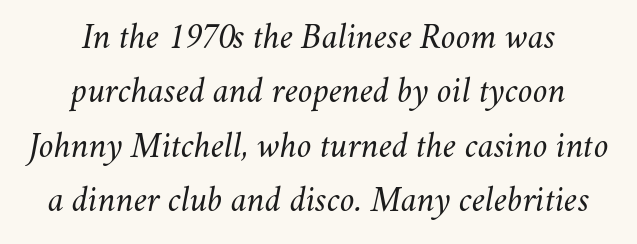
{"italic": "yes", "lean": "right", "slant_degrees": 11, "bold": "no", "weight": "light", "width": "normal", "stroke_contrast": "medium", "x_height": "small", "monospaced": "no", "underline": "no", "align": "center", "line_spacing": "normal", "line_spacing_ratio": 1.47, "letter_spacing": "normal", "letter_spacing_em": 0.0, "glyph_px": 37}
